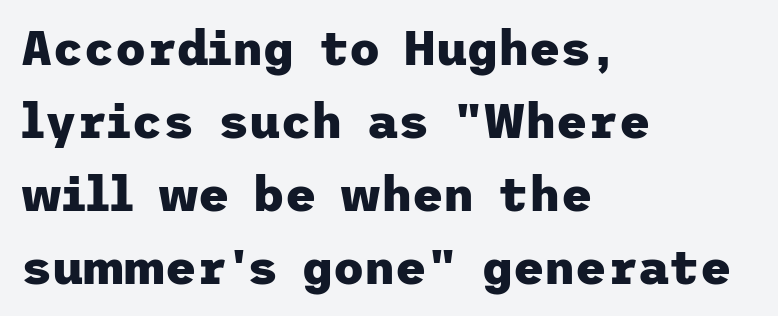
{"serif": "no", "italic": "no", "bold": "yes", "weight": "heavy", "width": "normal", "stroke_contrast": "low", "x_height": "medium", "underline": "no", "align": "left", "line_spacing": "normal", "line_spacing_ratio": 1.52, "letter_spacing": "normal", "letter_spacing_em": 0.0, "glyph_px": 48}
